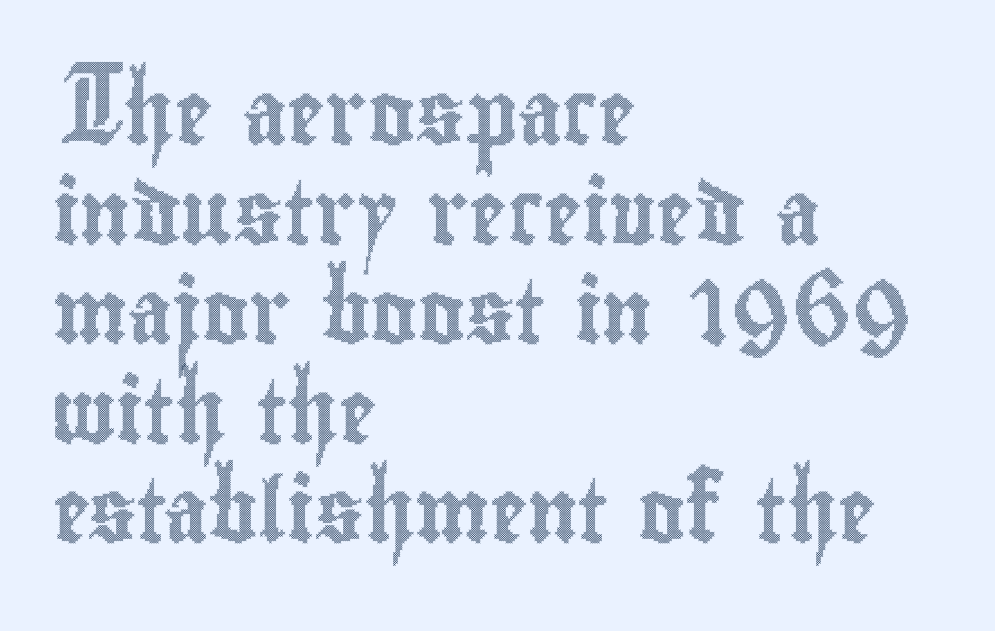
Q: Is the text italic (slanted)? A: No, it is upright.
Q: Is the text underlined? A: No.
Q: How is the paragraph aligned? A: Left-aligned.
Q: Is the spacing between letters normal or unusually wide? A: Normal.
Q: Is the spacing between lines tight, normal or loose? A: Normal.
Q: Width (condensed, normal, or wide)? A: Condensed.
Q: x-height? A: Small.
Q: Monospaced? A: No.
